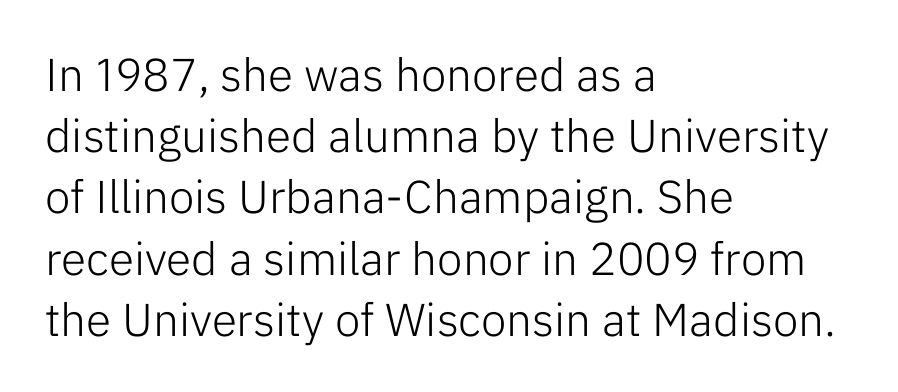
Q: Is the text bold? A: No.
Q: Is the text italic (slanted)? A: No, it is upright.
Q: Is the typeface a serif or a sans-serif typeface? A: Sans-serif.
Q: Is the text underlined? A: No.
Q: How is the paragraph aligned? A: Left-aligned.
Q: Is the spacing between letters normal or unusually wide? A: Normal.
Q: Is the spacing between lines tight, normal or loose? A: Normal.
Q: Width (condensed, normal, or wide)? A: Normal.
Q: Stroke contrast? A: Low.
Q: x-height? A: Medium.
Q: Monospaced? A: No.
